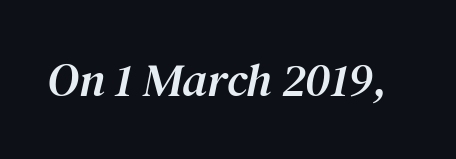
{"serif": "yes", "italic": "yes", "lean": "right", "slant_degrees": 12, "width": "normal", "stroke_contrast": "medium", "x_height": "medium", "monospaced": "no", "underline": "no", "letter_spacing": "normal", "letter_spacing_em": 0.0, "glyph_px": 47}
